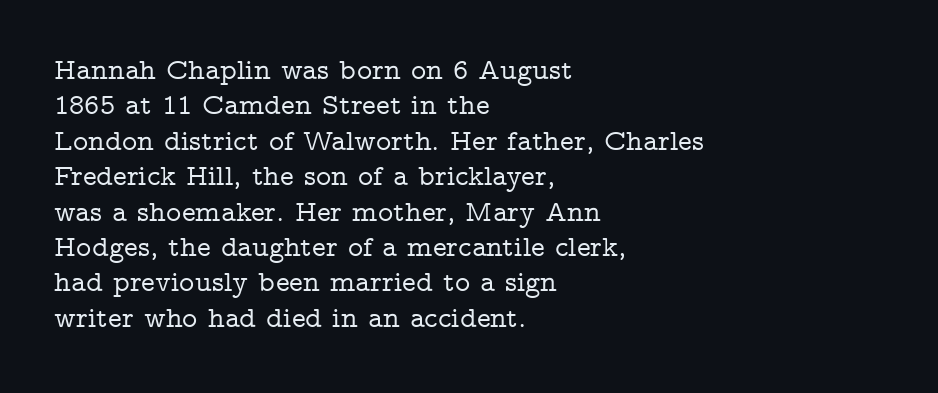
Q: Is the text italic (slanted)? A: No, it is upright.
Q: Is the typeface a serif or a sans-serif typeface? A: Serif.
Q: Is the text underlined? A: No.
Q: How is the paragraph aligned? A: Left-aligned.
Q: Is the spacing between letters normal or unusually wide? A: Normal.
Q: Width (condensed, normal, or wide)? A: Wide.
Q: Stroke contrast? A: Low.
Q: x-height? A: Medium.
Q: Monospaced? A: No.
